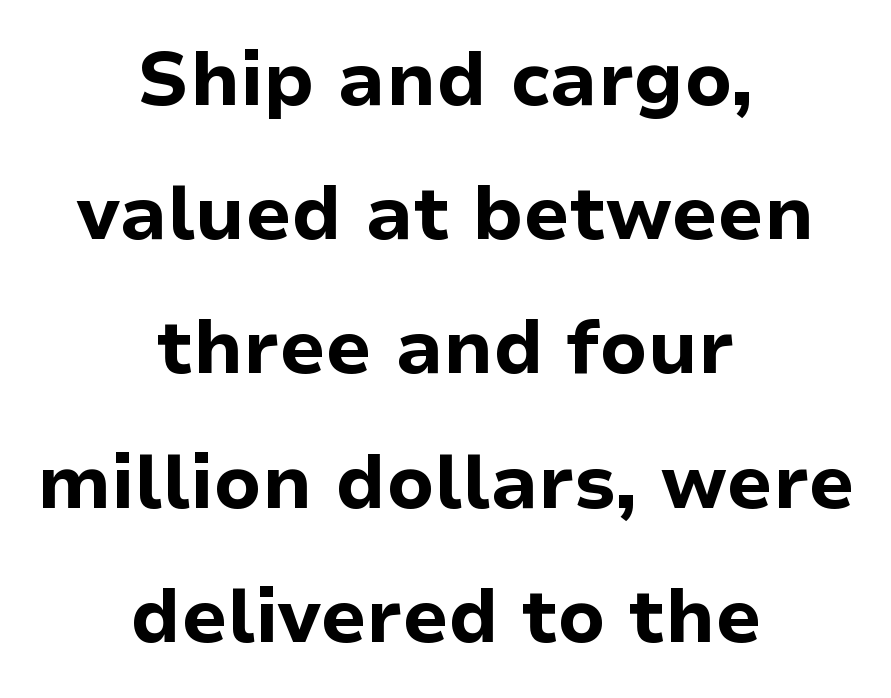
As a designer I'd log this as weight 700, bold. Is the block centered? Yes — each line is placed symmetrically about the middle. What stands out about the letter spacing? Nothing — it is the standard amount. Observe the absence of serifs on each vertical stroke in this sample. These lines are rendered in a variable-pitch font.
